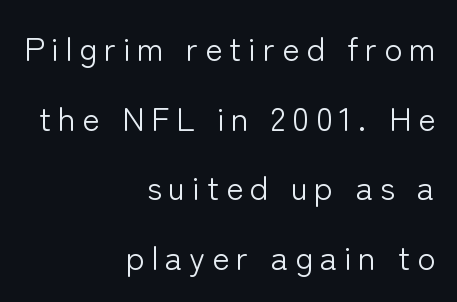
{"serif": "no", "italic": "no", "bold": "no", "weight": "light", "width": "normal", "stroke_contrast": "low", "x_height": "medium", "monospaced": "no", "underline": "no", "align": "right", "line_spacing": "loose", "line_spacing_ratio": 2.11, "letter_spacing": "wide", "letter_spacing_em": 0.2, "glyph_px": 33}
